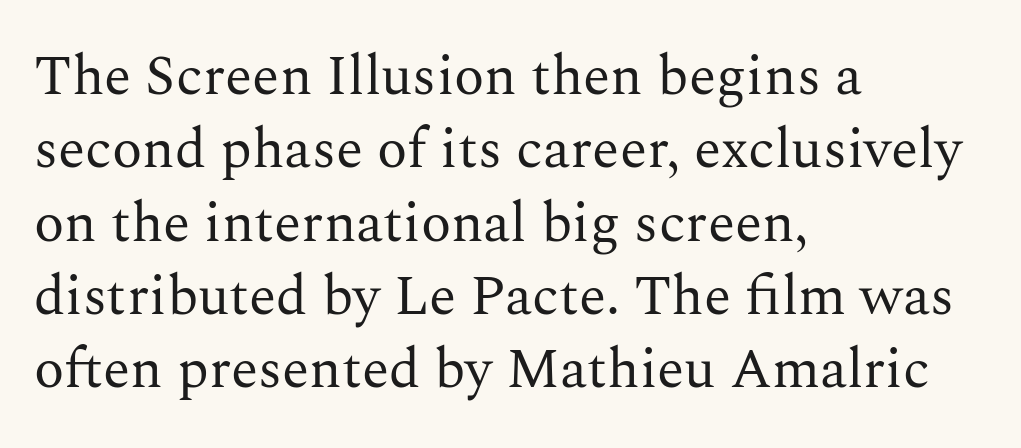
This sample has the flowing, uneven cadence of proportional lettering. Nobody touched the tracking dial on this one. Which margin do the lines hug? The left one — the right edge is uneven. Compared with typical paragraphs, the rows here are spaced about the same. No extra ink here — the face is not bold.
